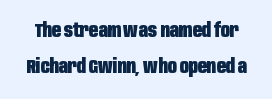
Q: Is the text bold? A: Yes.
Q: Is the text italic (slanted)? A: No, it is upright.
Q: Is the text underlined? A: No.
Q: Is the spacing between letters normal or unusually wide? A: Normal.
